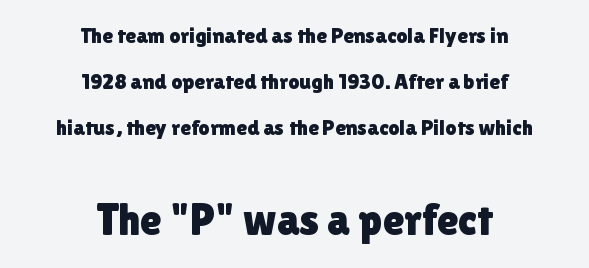
Q: Is the text italic (slanted)? A: No, it is upright.
Q: Is the typeface a serif or a sans-serif typeface? A: Sans-serif.
Q: Is the text underlined? A: No.
Q: How is the paragraph aligned? A: Centered.
Q: Is the spacing between letters normal or unusually wide? A: Normal.
Q: Is the spacing between lines tight, normal or loose? A: Loose.
Q: Which block of text is set in a larger size, the first (top) or the second (bottom)? A: The second (bottom) one.
Q: Width (condensed, normal, or wide)? A: Normal.
Q: x-height? A: Medium.
Q: Monospaced? A: No.
